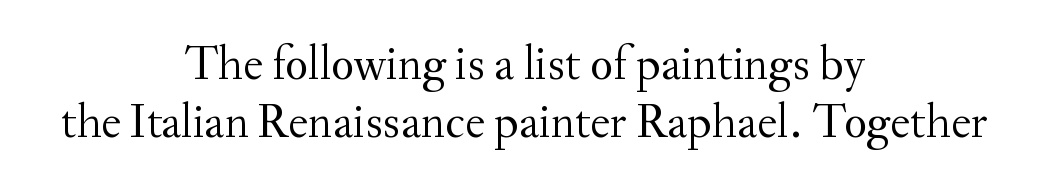
The image shows 48 px regular-weight serif type, upright; set centered, line spacing 1.2x, normal letter spacing, not underlined; medium stroke contrast and a small x-height.
